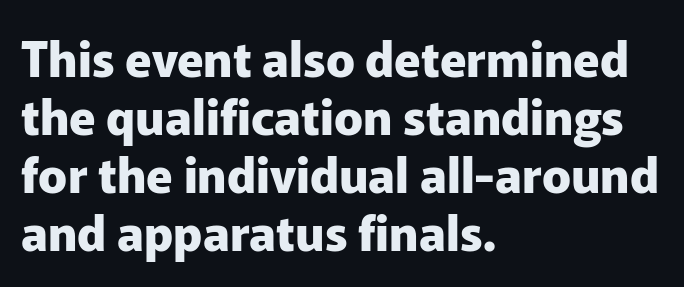
{"serif": "no", "italic": "no", "bold": "yes", "weight": "heavy", "width": "normal", "stroke_contrast": "low", "x_height": "medium", "monospaced": "no", "underline": "no", "align": "left", "line_spacing_ratio": 1.21, "letter_spacing": "normal", "letter_spacing_em": 0.0, "glyph_px": 48}
